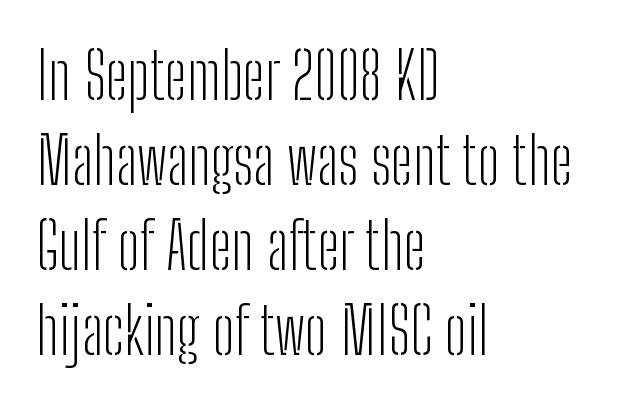
{"serif": "no", "italic": "no", "bold": "no", "weight": "light", "width": "condensed", "stroke_contrast": "low", "x_height": "medium", "monospaced": "no", "underline": "no", "align": "left", "line_spacing": "normal", "line_spacing_ratio": 1.31, "letter_spacing": "normal", "letter_spacing_em": 0.0, "glyph_px": 65}
